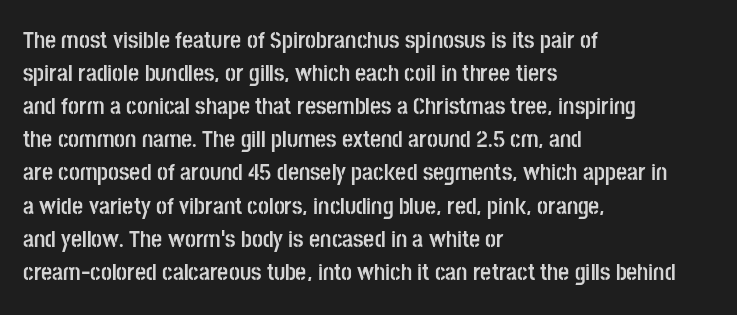
These lines keep a tight, regular rhythm from letter to letter. Heavy-handed strokes throughout: this text is bold. A normal amount of white space separates one row of letters from the next. The font's upright variant was chosen for this text. The string is rendered with underlining switched off. Which margin do the lines hug? The left one — the right edge is uneven.
